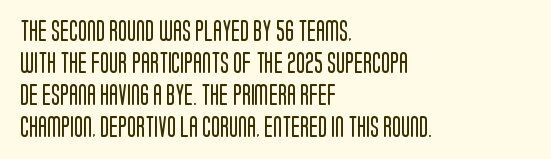
Is the block centered? No — it sits flush against the left margin. Honestly, the row spacing looks completely unremarkable. Check under the words: just untouched page. Ascenders rise straight up at ninety degrees. Nobody touched the tracking dial on this one.
